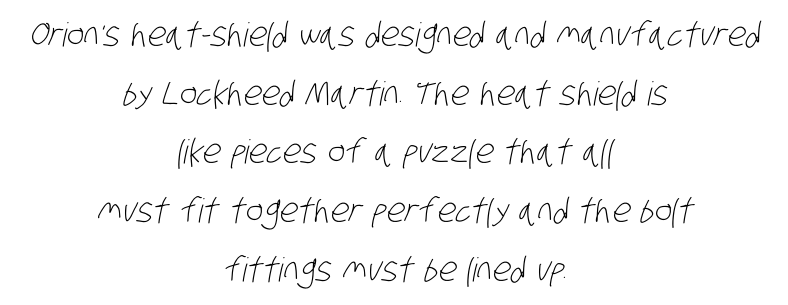
Q: Is the text bold? A: No.
Q: Is the typeface a serif or a sans-serif typeface? A: Sans-serif.
Q: Is the text underlined? A: No.
Q: How is the paragraph aligned? A: Centered.
Q: Is the spacing between letters normal or unusually wide? A: Normal.
Q: Width (condensed, normal, or wide)? A: Condensed.
Q: Stroke contrast? A: Low.
Q: x-height? A: Large.
Q: Monospaced? A: No.
